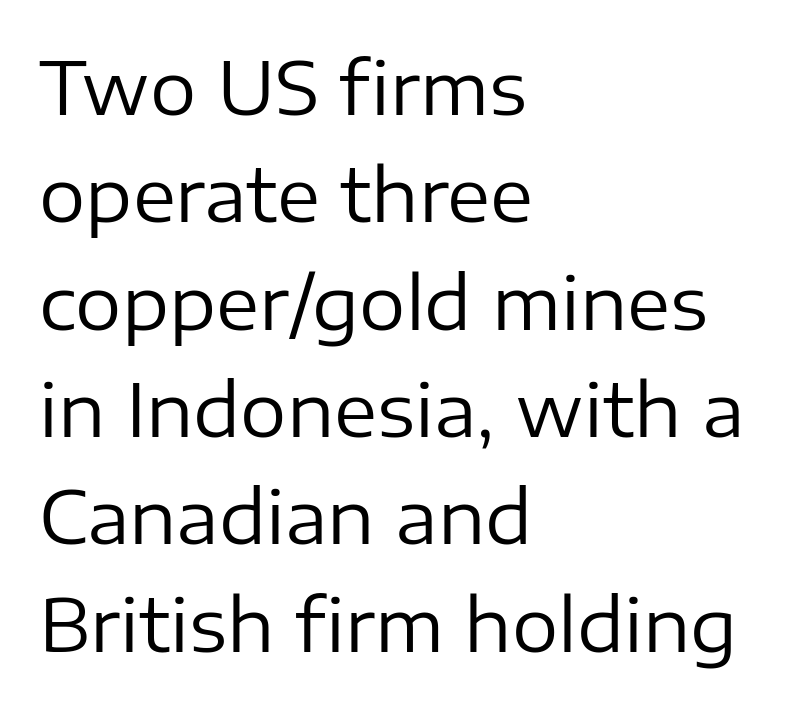
Nope, no serifs anywhere on these letters. The letters advance in unequal steps, a hallmark of proportional type. Letters have the restrained weight of plain body copy at most. The baseline area is clear.
